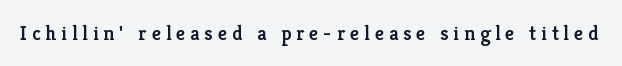
The image shows 20 px text type, upright; set unusually wide letter spacing (+0.25 em), not underlined.
